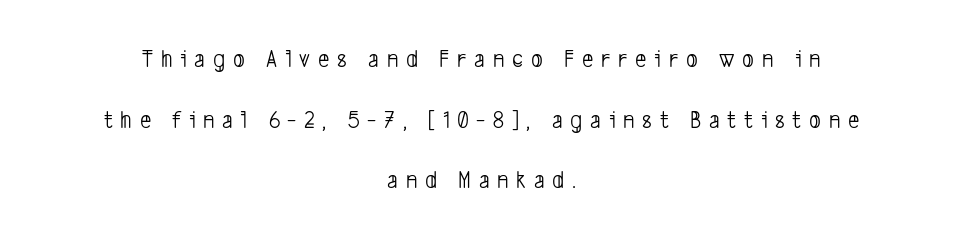
The image shows 25 px text type; set centered, loose line spacing (2.43x), unusually wide letter spacing (+0.31 em), not underlined.
